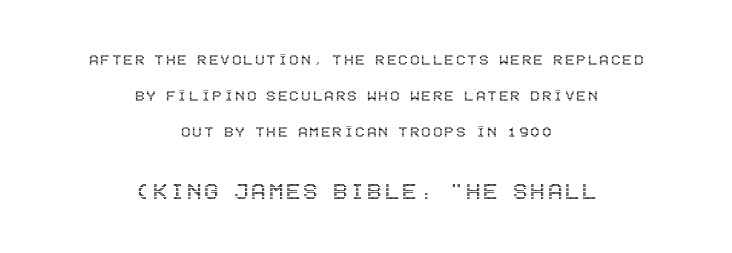
Q: Is the text italic (slanted)? A: No, it is upright.
Q: Is the text underlined? A: No.
Q: How is the paragraph aligned? A: Centered.
Q: Is the spacing between lines tight, normal or loose? A: Loose.
Q: Which block of text is set in a larger size, the first (top) or the second (bottom)? A: The second (bottom) one.
